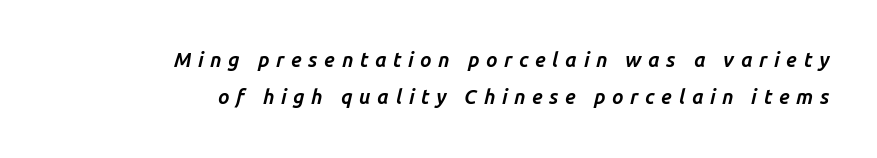
{"italic": "yes", "lean": "right", "slant_degrees": 14, "bold": "yes", "underline": "no", "align": "right", "line_spacing_ratio": 1.84, "letter_spacing": "wide", "letter_spacing_em": 0.33, "glyph_px": 20}
